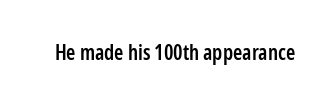
The image shows 21 px text type, upright; set normal letter spacing, not underlined.
